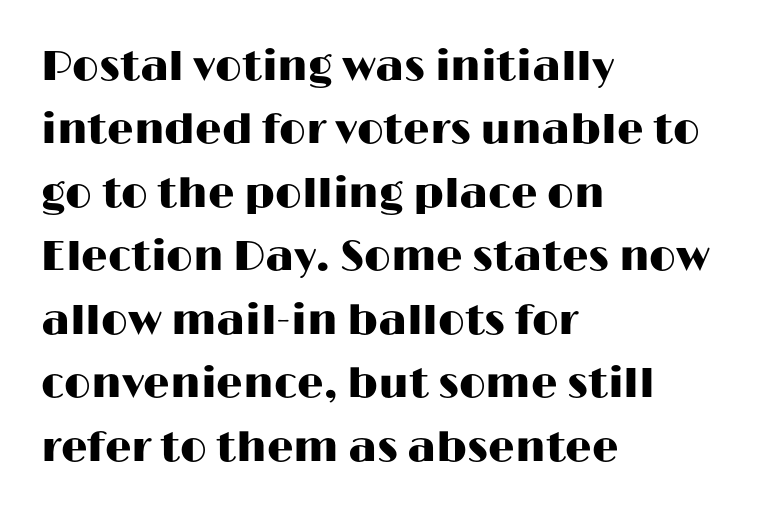
{"serif": "no", "italic": "no", "width": "wide", "stroke_contrast": "high", "x_height": "medium", "monospaced": "no", "underline": "no", "align": "left", "line_spacing": "normal", "line_spacing_ratio": 1.51, "letter_spacing": "normal", "letter_spacing_em": 0.0, "glyph_px": 42}
